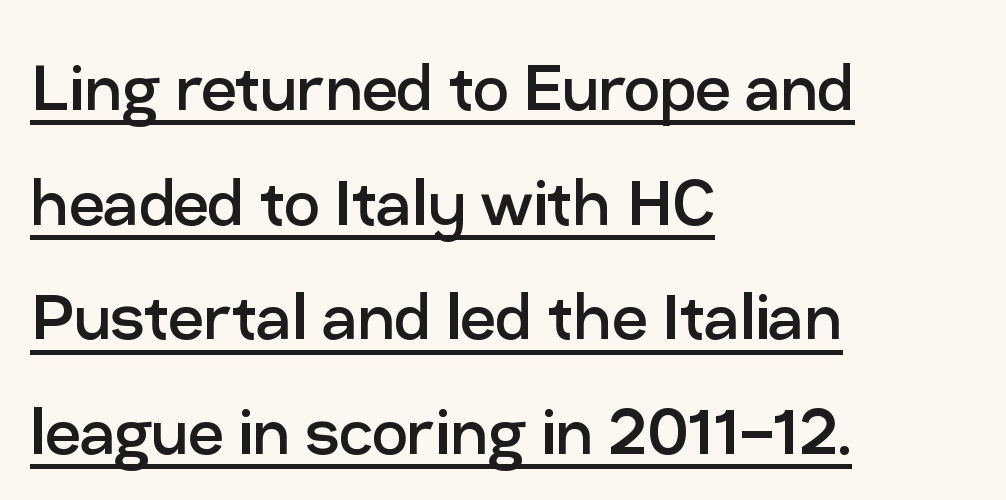
The image shows 79 px regular-weight sans-serif type, upright; set left-aligned, normal line spacing (1.45x), normal letter spacing, underlined; low stroke contrast and a medium x-height.
